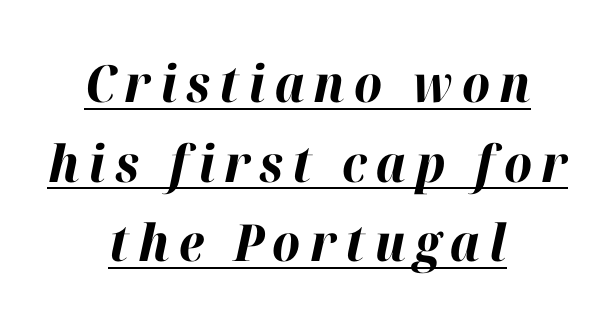
Underlining? Definitely there. Do the characters align in a grid? No, the font is proportional. Notice how descenders clear the ascenders below comfortably — that's standard leading. It's the slanting kind of type.
